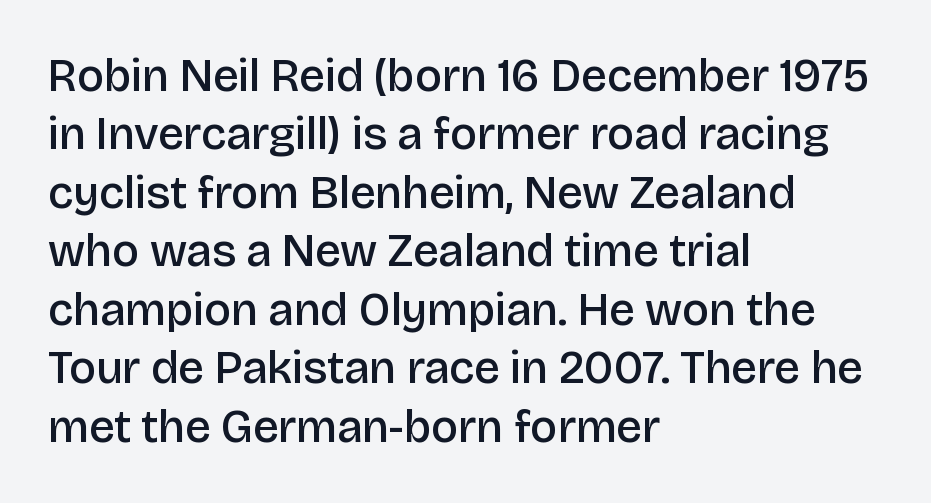
The image shows 46 px semibold sans-serif type, upright; set left-aligned, normal line spacing (1.27x), normal letter spacing, not underlined; low stroke contrast and a large x-height.
